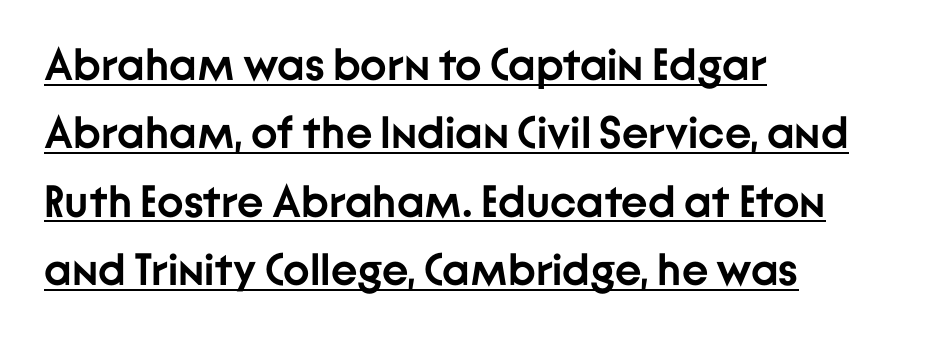
The image shows 45 px semibold sans-serif type, upright; set left-aligned, normal line spacing (1.52x), normal letter spacing, underlined; low stroke contrast and a medium x-height.
